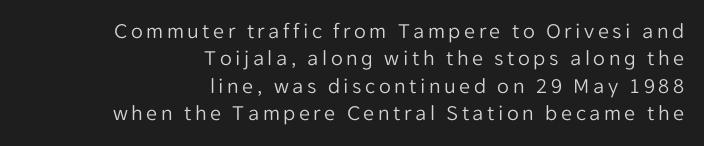
{"italic": "no", "bold": "no", "underline": "no", "align": "right", "line_spacing_ratio": 1.24, "glyph_px": 22}
